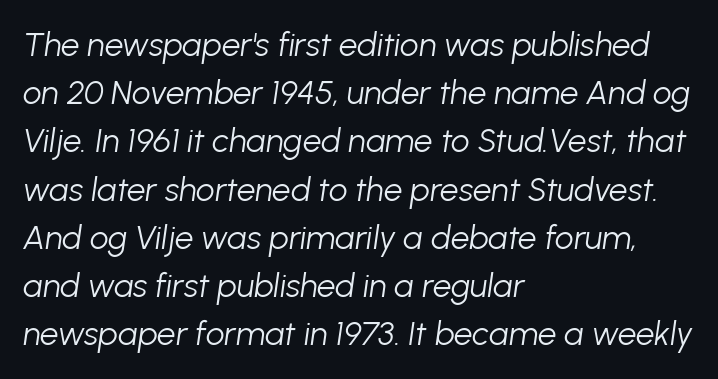
The image shows 33 px light type, italic (leaning right); set left-aligned, normal line spacing (1.46x), normal letter spacing, not underlined; low stroke contrast and a medium x-height.
